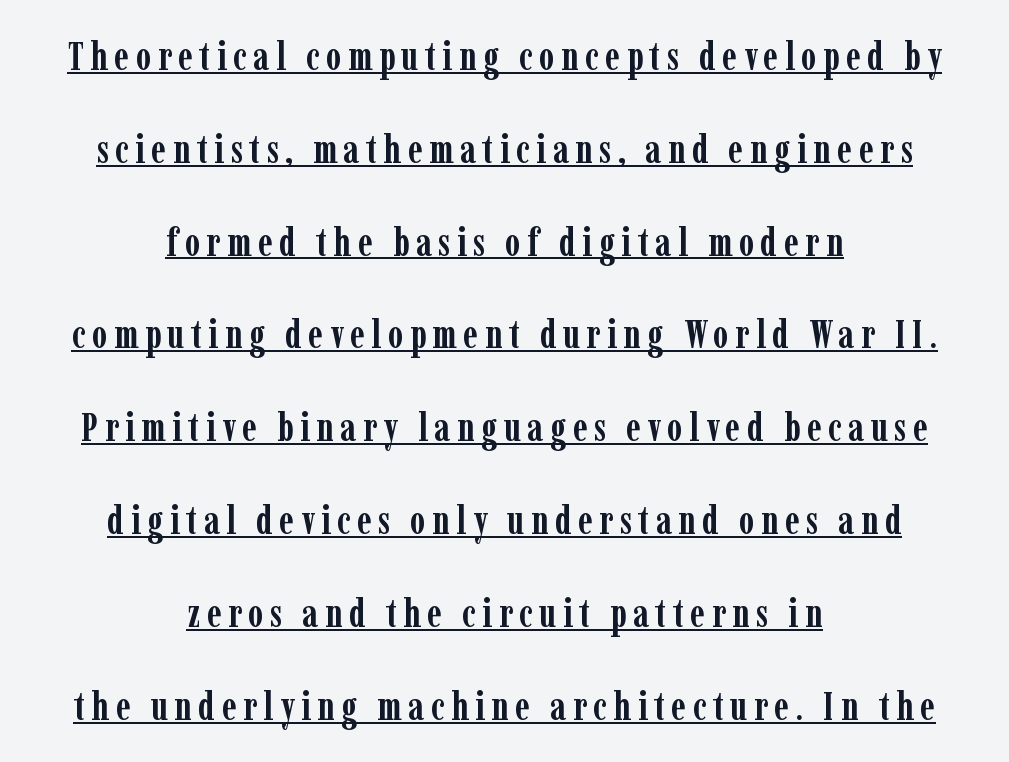
The image shows 39 px semibold, condensed serif type, upright; set centered, loose line spacing (2.38x), underlined; low stroke contrast and a medium x-height.
